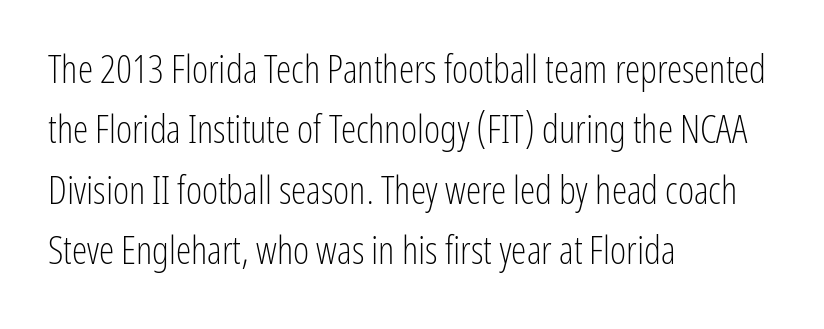
A typesetter would label this face a sans. Characters remain perfectly vertical along every line. Descenders are the only things crossing below the line. Horizontal alignment here is leftward, the default for most running prose. Summary of vertical rhythm: regular, with standard interline spacing.
